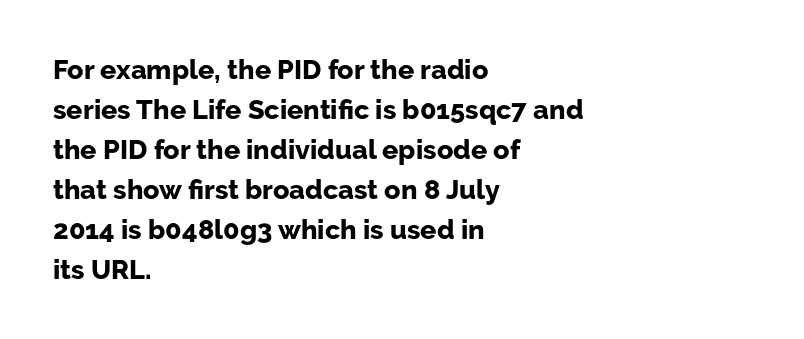
A student would call this left alignment; a typographer would say flush left, rag right. Lines of text with bare space underneath. Does the weight exceed regular? Yes, all the way to bold. Posture: vertical. The rows are spaced the way most documents space them. In terms of letterspacing, this is plain default setting.
